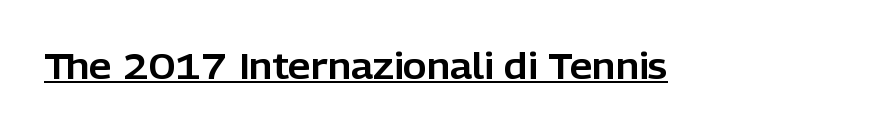
The image shows 36 px sans-serif type, upright; set normal letter spacing, underlined; low stroke contrast and a medium x-height.
